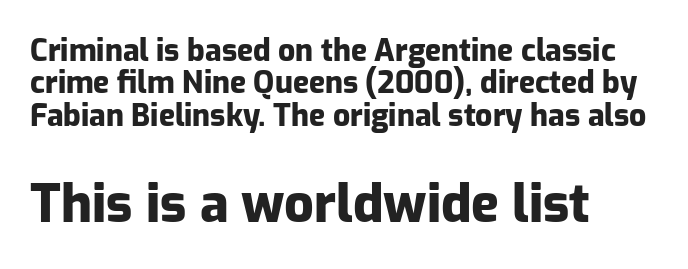
Q: Is the text bold? A: Yes.
Q: Is the text italic (slanted)? A: No, it is upright.
Q: Is the typeface a serif or a sans-serif typeface? A: Sans-serif.
Q: Is the text underlined? A: No.
Q: How is the paragraph aligned? A: Left-aligned.
Q: Is the spacing between letters normal or unusually wide? A: Normal.
Q: Is the spacing between lines tight, normal or loose? A: Tight.
Q: Which block of text is set in a larger size, the first (top) or the second (bottom)? A: The second (bottom) one.
Q: Width (condensed, normal, or wide)? A: Normal.
Q: Stroke contrast? A: Low.
Q: x-height? A: Medium.
Q: Monospaced? A: No.
